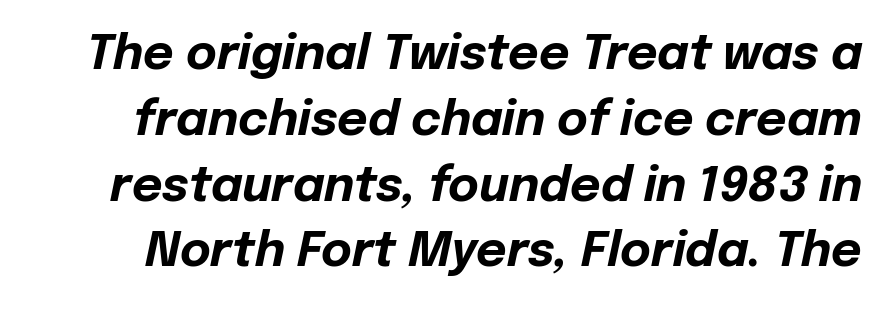
Q: Is the text bold? A: Yes.
Q: Is the text italic (slanted)? A: Yes, it leans right by about 12 degrees.
Q: Is the text underlined? A: No.
Q: Is the spacing between letters normal or unusually wide? A: Normal.
Q: Is the spacing between lines tight, normal or loose? A: Normal.
Q: Width (condensed, normal, or wide)? A: Normal.
Q: Stroke contrast? A: Low.
Q: x-height? A: Medium.
Q: Monospaced? A: No.
